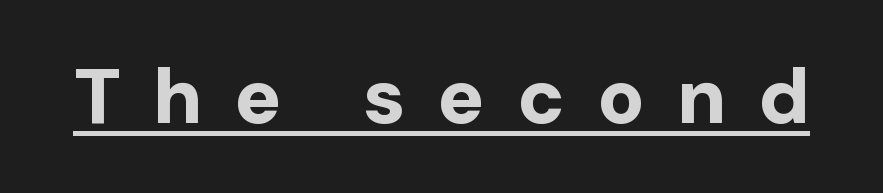
{"serif": "no", "italic": "no", "bold": "yes", "weight": "bold", "width": "normal", "stroke_contrast": "low", "x_height": "medium", "monospaced": "no", "underline": "yes", "letter_spacing": "wide", "letter_spacing_em": 0.41, "glyph_px": 78}
